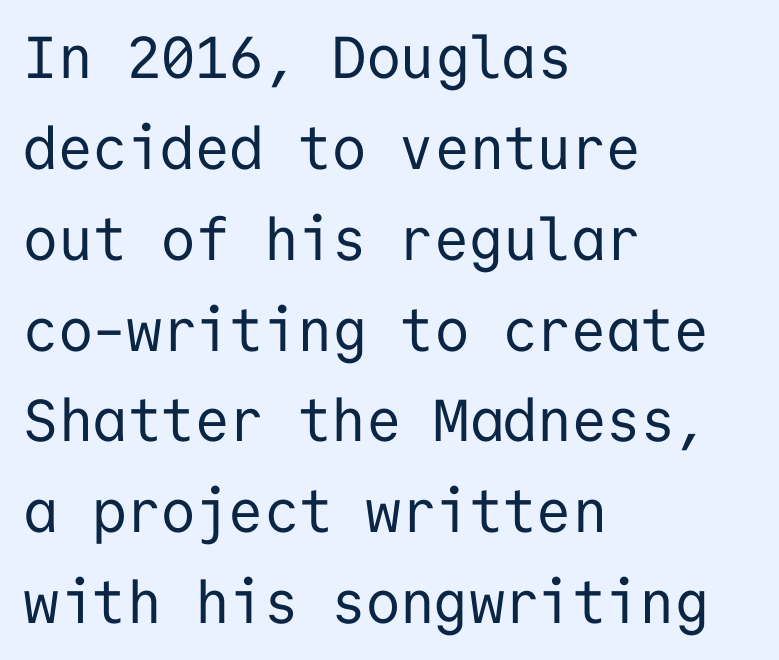
{"serif": "no", "italic": "no", "bold": "no", "weight": "regular", "width": "normal", "stroke_contrast": "low", "x_height": "medium", "monospaced": "yes", "underline": "no", "align": "left", "line_spacing": "normal", "line_spacing_ratio": 1.54, "letter_spacing": "normal", "letter_spacing_em": 0.0, "glyph_px": 59}
